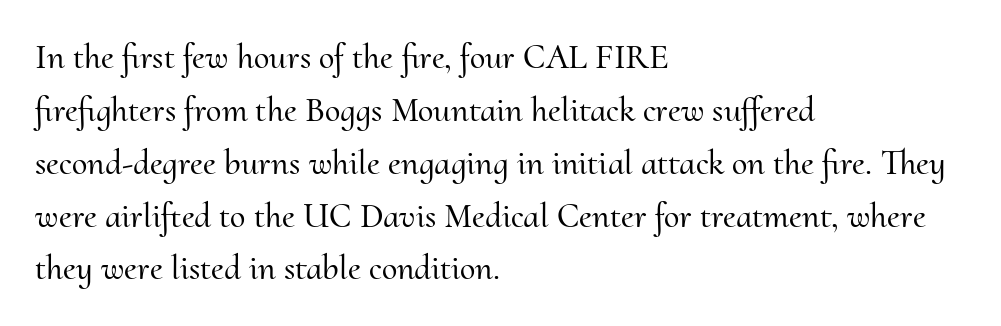
The image shows 35 px serif type, upright; set left-aligned, normal line spacing (1.51x), normal letter spacing, not underlined; medium stroke contrast and a small x-height.
